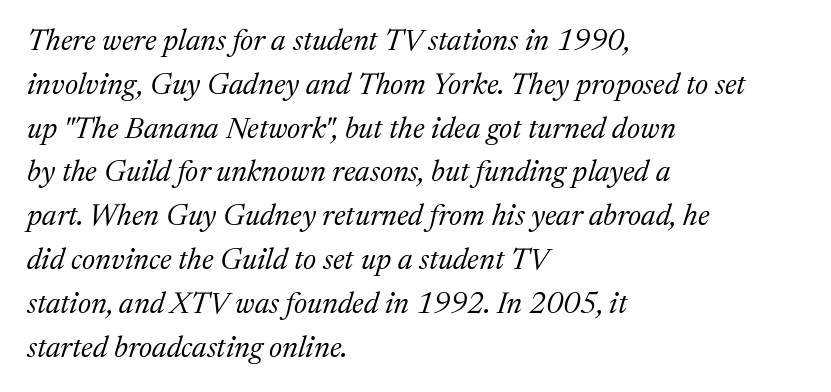
The image shows 30 px regular-weight serif type, italic (leaning right); set left-aligned, normal line spacing (1.46x), normal letter spacing, not underlined; medium stroke contrast and a medium x-height.
